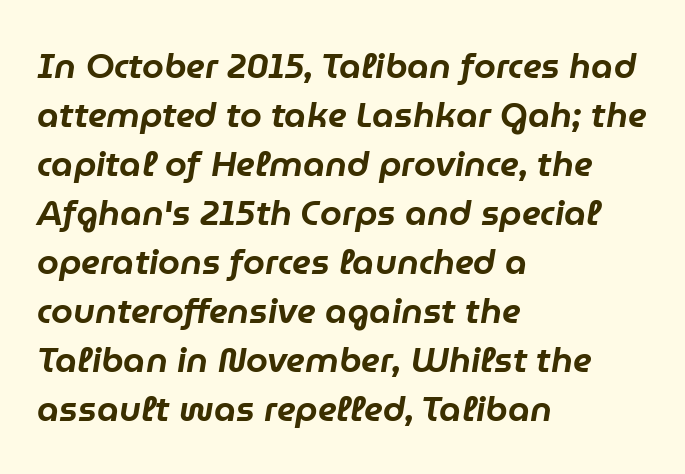
{"italic": "yes", "lean": "right", "slant_degrees": 9, "width": "normal", "stroke_contrast": "low", "x_height": "medium", "monospaced": "no", "underline": "no", "align": "left", "line_spacing": "normal", "line_spacing_ratio": 1.4, "letter_spacing": "normal", "letter_spacing_em": 0.0, "glyph_px": 35}
